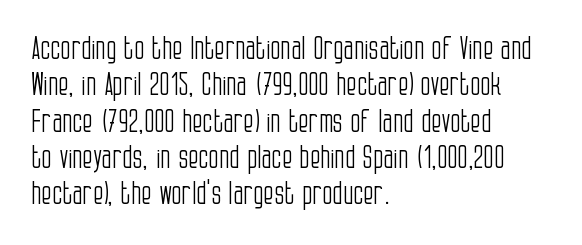
Q: Is the text bold? A: No.
Q: Is the text italic (slanted)? A: No, it is upright.
Q: Is the typeface a serif or a sans-serif typeface? A: Sans-serif.
Q: Is the text underlined? A: No.
Q: How is the paragraph aligned? A: Left-aligned.
Q: Is the spacing between letters normal or unusually wide? A: Normal.
Q: Width (condensed, normal, or wide)? A: Condensed.
Q: Stroke contrast? A: Low.
Q: x-height? A: Large.
Q: Monospaced? A: No.
